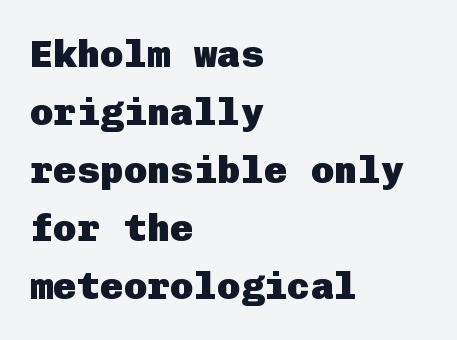
The image shows 39 px heavy sans-serif type, upright; set left-aligned, normal line spacing (1.49x), normal letter spacing, not underlined; low stroke contrast and a medium x-height.
